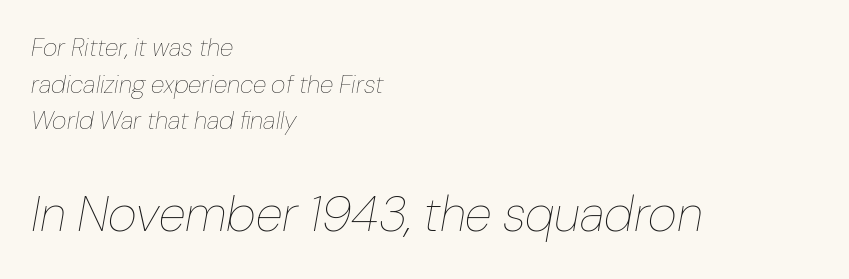
Q: Is the text bold? A: No.
Q: Is the text italic (slanted)? A: Yes, it leans right by about 10 degrees.
Q: Is the text underlined? A: No.
Q: How is the paragraph aligned? A: Left-aligned.
Q: Is the spacing between letters normal or unusually wide? A: Normal.
Q: Is the spacing between lines tight, normal or loose? A: Normal.
Q: Which block of text is set in a larger size, the first (top) or the second (bottom)? A: The second (bottom) one.
Q: Width (condensed, normal, or wide)? A: Normal.
Q: Stroke contrast? A: Low.
Q: x-height? A: Medium.
Q: Monospaced? A: No.
